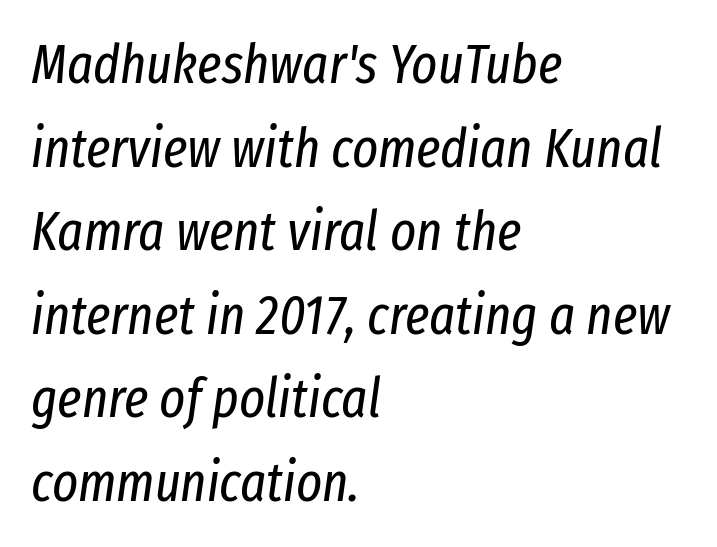
{"italic": "yes", "lean": "right", "slant_degrees": 8, "bold": "no", "weight": "regular", "width": "condensed", "stroke_contrast": "low", "x_height": "medium", "monospaced": "no", "underline": "no", "align": "left", "line_spacing": "normal", "line_spacing_ratio": 1.52, "letter_spacing": "normal", "letter_spacing_em": 0.0, "glyph_px": 55}
